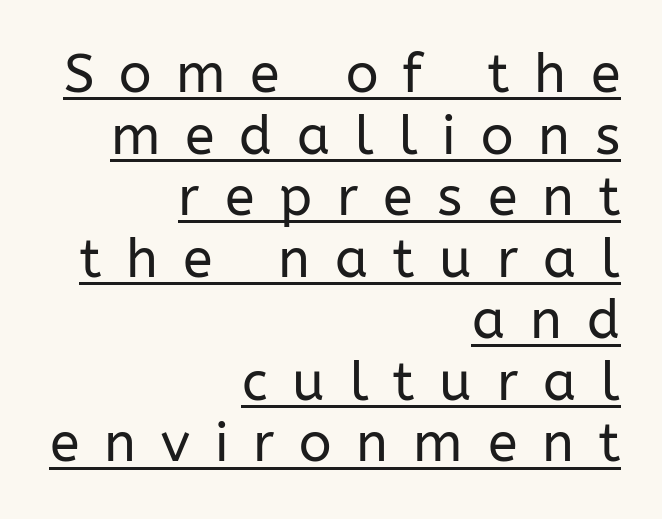
{"serif": "no", "italic": "no", "bold": "no", "weight": "regular", "width": "normal", "stroke_contrast": "low", "x_height": "medium", "monospaced": "no", "underline": "yes", "align": "right", "line_spacing": "tight", "line_spacing_ratio": 1.14, "letter_spacing": "wide", "letter_spacing_em": 0.46, "glyph_px": 54}
